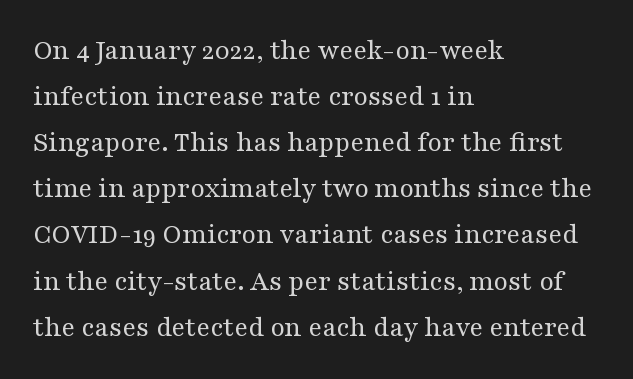
The image shows 29 px regular-weight, wide serif type, upright; set left-aligned, normal line spacing (1.59x), normal letter spacing, not underlined; medium stroke contrast and a medium x-height.
